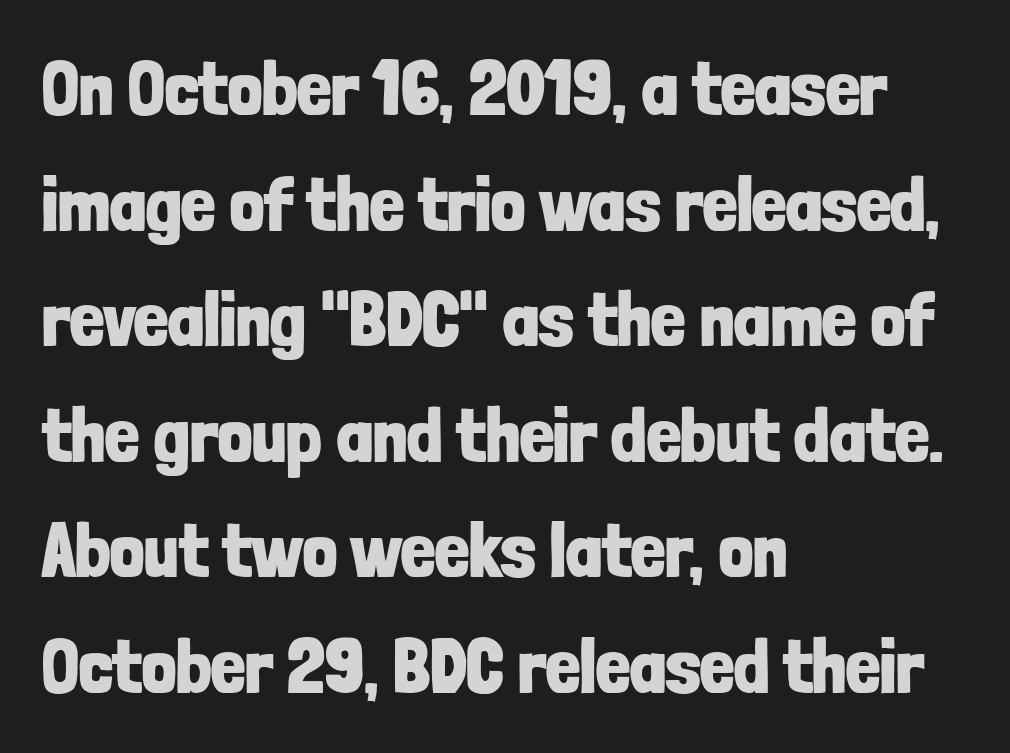
The horizontal fit of the characters is conventional and even. You could not count columns in this text — the font is proportionally spaced. Leading matches the norm, producing a regular column. Observe the absence of serifs on each vertical stroke in this sample.
